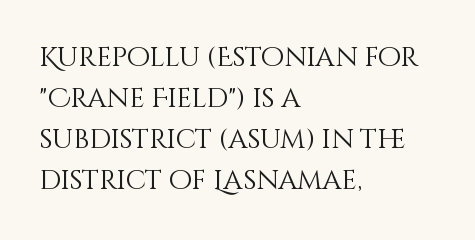
On a weight scale, this lands at 450 or below. The passage shown has conventional tracking throughout. A normal amount of white space separates one row of letters from the next. The rag falls on the right side of this text block.
